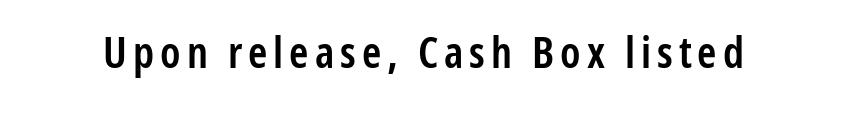
The image shows 43 px semibold, condensed sans-serif type, upright; set not underlined; low stroke contrast and a medium x-height.
